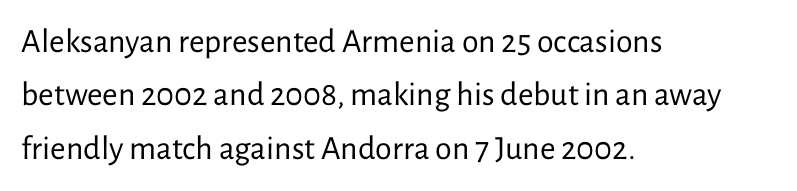
The font's upright variant was chosen for this text. Heft: none added — not bold. The characters display no serif detailing; their extremities are plain. Clear beneath every line of the passage. Here the designer chose a conventional face with non-uniform glyph widths.
